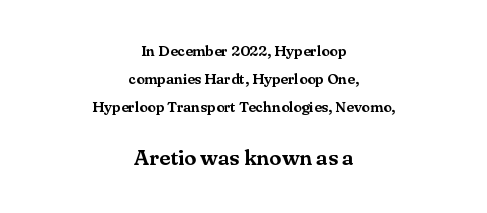
{"italic": "no", "underline": "no", "align": "center", "line_spacing_ratio": 1.88, "letter_spacing": "normal", "letter_spacing_em": 0.0, "larger_block": "second", "size_ratio": 1.47, "glyph_px": 22}
